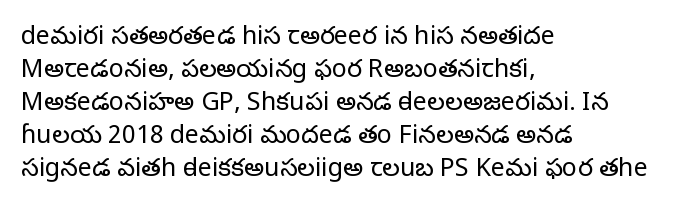
The setting favours the left margin, as ordinary paragraphs usually do. The letters stand upright; this is a roman face. Does the leading feel generous? No, just average. The passage shown has conventional tracking throughout. Each stroke keeps to a modest, everyday thickness or less.
